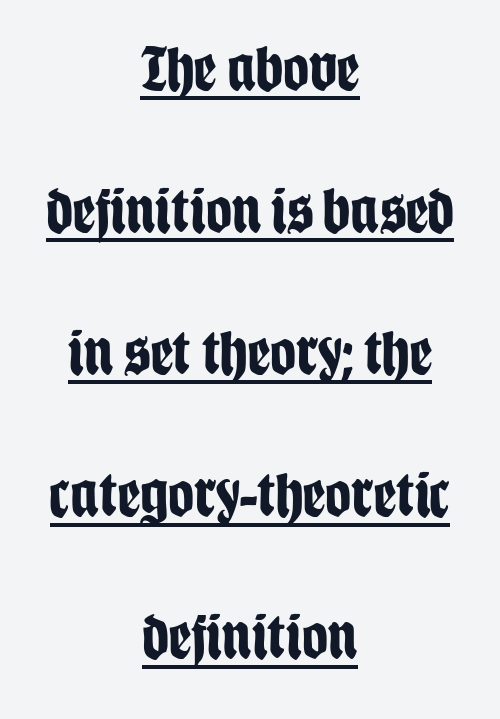
Has an underline been added? It has. The typography opts for an upright posture over an oblique one. In terms of letterform style, serifs are entirely absent. Caption: bold face, heavy strokes. Line starts and ends both wander, symmetrically.
